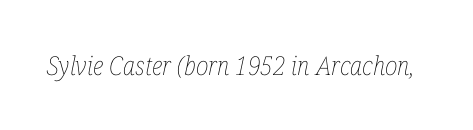
Q: Is the text bold? A: No.
Q: Is the text italic (slanted)? A: Yes, it leans right by about 12 degrees.
Q: Is the text underlined? A: No.
Q: Is the spacing between letters normal or unusually wide? A: Normal.
